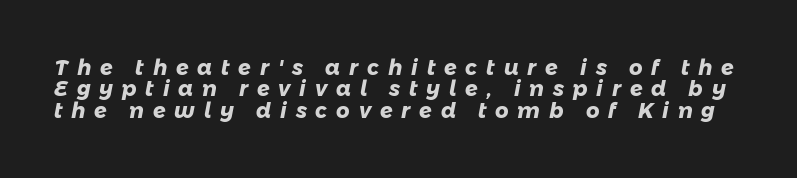
Q: Is the text bold? A: Yes.
Q: Is the text underlined? A: No.
Q: Is the spacing between letters normal or unusually wide? A: Unusually wide.
Q: Is the spacing between lines tight, normal or loose? A: Tight.
